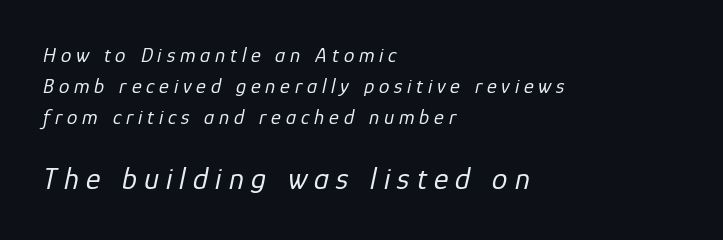
The image shows 31 px regular-weight type, italic (leaning right); set left-aligned, normal line spacing (1.48x), unusually wide letter spacing (+0.23 em), not underlined; the second (bottom) block is 1.48x larger; low stroke contrast and a medium x-height.
